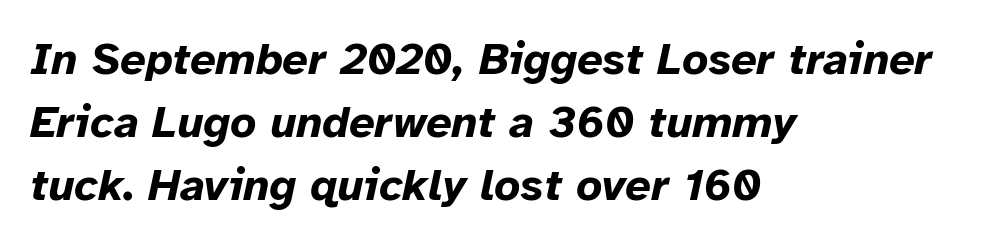
{"italic": "yes", "lean": "right", "slant_degrees": 12, "bold": "yes", "weight": "bold", "width": "normal", "stroke_contrast": "low", "x_height": "medium", "monospaced": "no", "underline": "no", "align": "left", "line_spacing": "normal", "line_spacing_ratio": 1.4, "letter_spacing": "normal", "letter_spacing_em": 0.0, "glyph_px": 45}
